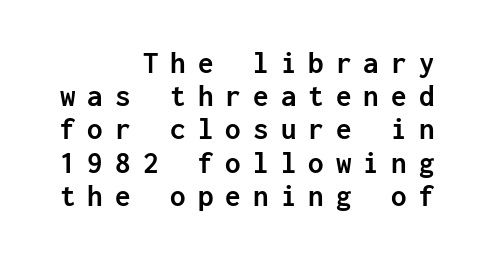
The image shows 31 px semibold sans-serif type, upright, monospaced; set right-aligned, tight line spacing (1.07x), unusually wide letter spacing (+0.39 em), not underlined; low stroke contrast and a medium x-height.
